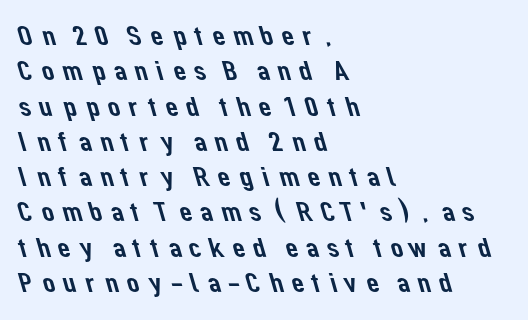
The rag falls on the right side of this text block. The characters display no serif detailing; their extremities are plain. Has an underline been added? It has not. Quick note: interline space is typical. Character widths vary here, with narrow letters taking less room than wide ones.
